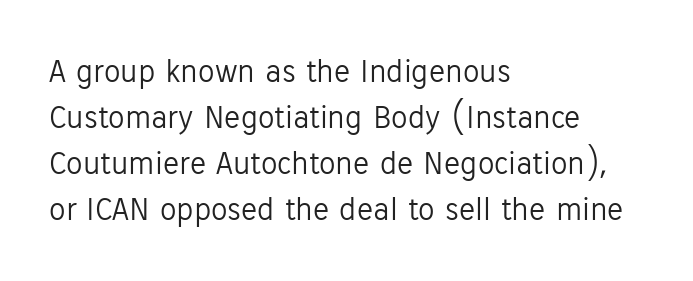
Q: Is the text bold? A: No.
Q: Is the text italic (slanted)? A: No, it is upright.
Q: Is the typeface a serif or a sans-serif typeface? A: Sans-serif.
Q: Is the text underlined? A: No.
Q: How is the paragraph aligned? A: Left-aligned.
Q: Is the spacing between letters normal or unusually wide? A: Normal.
Q: Is the spacing between lines tight, normal or loose? A: Normal.
Q: Width (condensed, normal, or wide)? A: Normal.
Q: Stroke contrast? A: Low.
Q: x-height? A: Medium.
Q: Monospaced? A: No.
